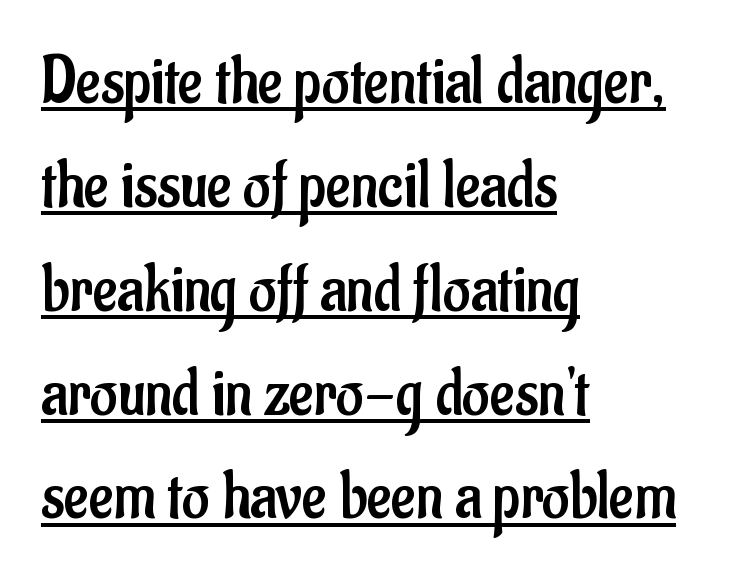
Q: Is the text bold? A: No.
Q: Is the text italic (slanted)? A: No, it is upright.
Q: Is the typeface a serif or a sans-serif typeface? A: Sans-serif.
Q: Is the text underlined? A: Yes.
Q: How is the paragraph aligned? A: Left-aligned.
Q: Is the spacing between letters normal or unusually wide? A: Normal.
Q: Is the spacing between lines tight, normal or loose? A: Normal.
Q: Width (condensed, normal, or wide)? A: Condensed.
Q: Stroke contrast? A: Low.
Q: x-height? A: Small.
Q: Monospaced? A: No.
